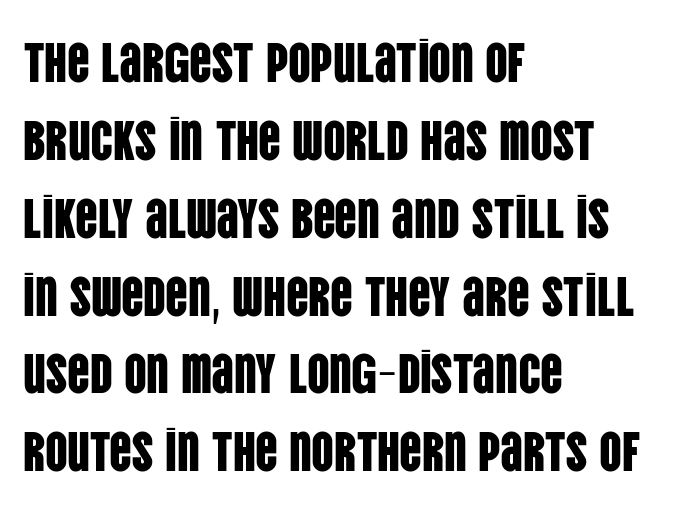
Look at the tracking — it's just the regular setting, nothing added. A typesetter would call this proportional, since set widths differ per character. Evenly set lines give the paragraph a standard silhouette. Each letter's strokes conclude bluntly, with no projecting serifs. The baseline area is clear. Italic? Not at all — the glyphs are vertical.
